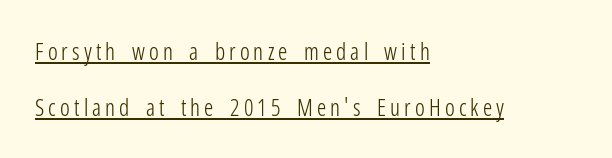
These lines stack with their left ends in a neat column. Does the lettering tilt? It doesn't — this is upright. Is this a heavy cut? Hardly; it is regular or lighter. A continuous stroke trails under the words, as in a hyperlink. Whoever set this chose breathing room over compactness in the vertical rhythm.
